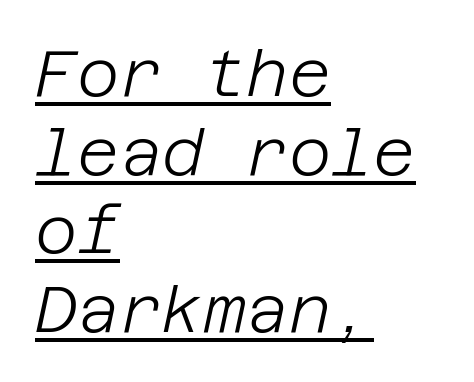
{"italic": "yes", "lean": "right", "slant_degrees": 12, "bold": "no", "weight": "light", "width": "normal", "stroke_contrast": "low", "x_height": "large", "underline": "yes", "align": "left", "line_spacing_ratio": 1.21, "letter_spacing": "normal", "letter_spacing_em": 0.0, "glyph_px": 65}
